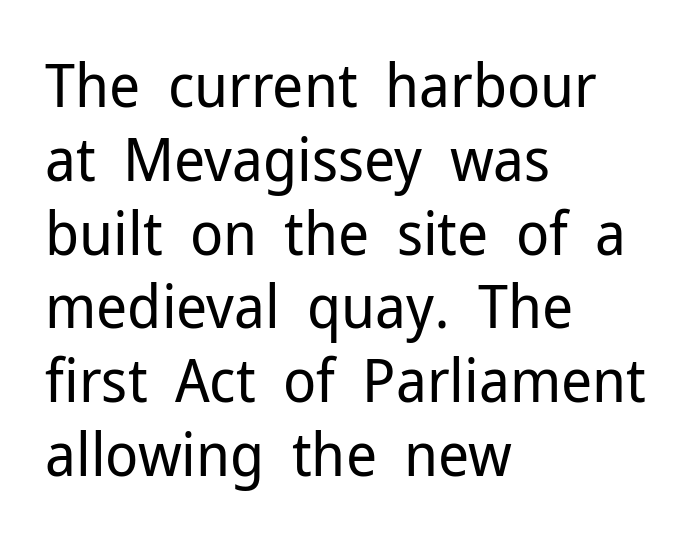
{"serif": "no", "italic": "no", "bold": "no", "weight": "regular", "width": "normal", "stroke_contrast": "low", "x_height": "medium", "monospaced": "no", "underline": "no", "align": "left", "line_spacing_ratio": 1.21, "letter_spacing": "normal", "letter_spacing_em": 0.0, "glyph_px": 61}
